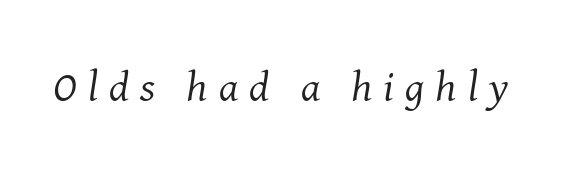
The image shows 43 px regular-weight serif type, italic (leaning right); set unusually wide letter spacing (+0.26 em), not underlined; medium stroke contrast and a medium x-height.
